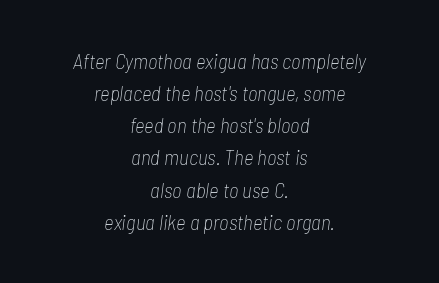
The image shows 21 px text type, italic (leaning right); set centered, normal line spacing (1.53x), normal letter spacing, not underlined.
